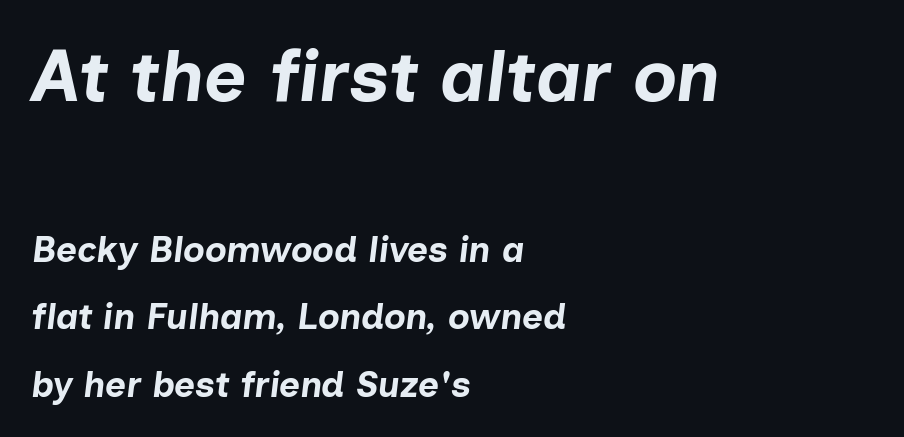
The image shows 73 px bold type, italic (leaning right); set left-aligned, line spacing 1.88x, normal letter spacing, not underlined; the first (top) block is 2.03x larger; low stroke contrast and a medium x-height.
